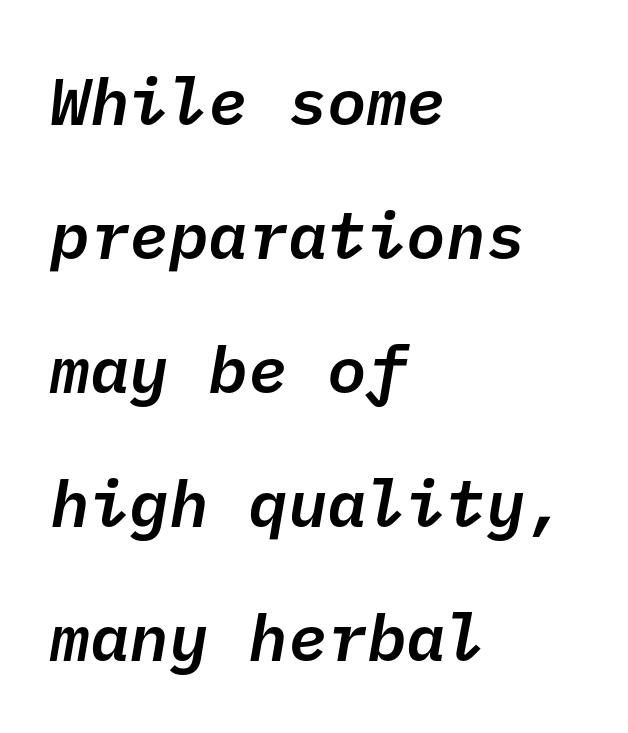
{"serif": "no", "bold": "semi", "weight": "semibold", "width": "normal", "stroke_contrast": "low", "x_height": "medium", "underline": "no", "align": "left", "line_spacing": "loose", "line_spacing_ratio": 2.03, "letter_spacing": "normal", "letter_spacing_em": 0.0, "glyph_px": 66}
